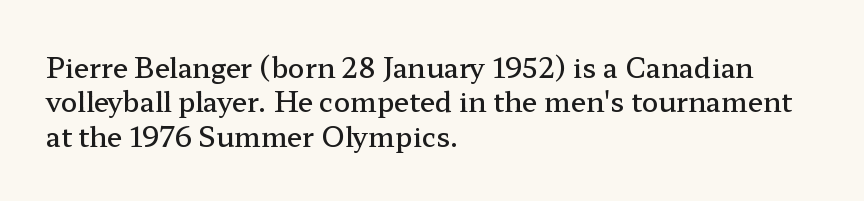
{"italic": "no", "bold": "semi", "underline": "no", "align": "left", "line_spacing": "normal", "line_spacing_ratio": 1.27, "letter_spacing": "normal", "letter_spacing_em": 0.0, "glyph_px": 27}
